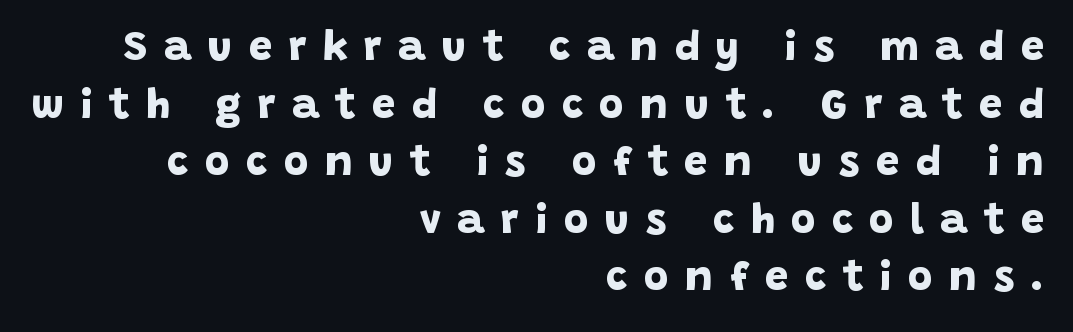
Q: Is the text bold? A: Yes.
Q: Is the typeface a serif or a sans-serif typeface? A: Sans-serif.
Q: Is the text underlined? A: No.
Q: How is the paragraph aligned? A: Right-aligned.
Q: Is the spacing between letters normal or unusually wide? A: Unusually wide.
Q: Is the spacing between lines tight, normal or loose? A: Normal.
Q: Width (condensed, normal, or wide)? A: Normal.
Q: Stroke contrast? A: Low.
Q: x-height? A: Large.
Q: Monospaced? A: No.
